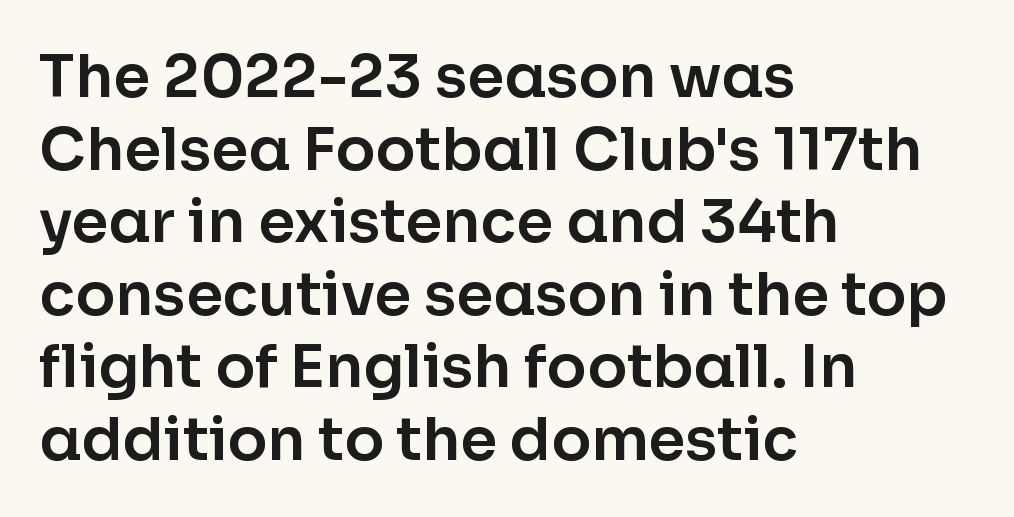
The rendering shows plain stroke endings on the letterforms — a sans-serif design. Every row of glyphs begins at an identical x-position on the left. Do the letters lean? They stand straight. Is the letter spacing exaggerated? No — it looks like the ordinary default. Has an underline been added? It has not. Spacing verdict: proportional, widths tailored to each character.
